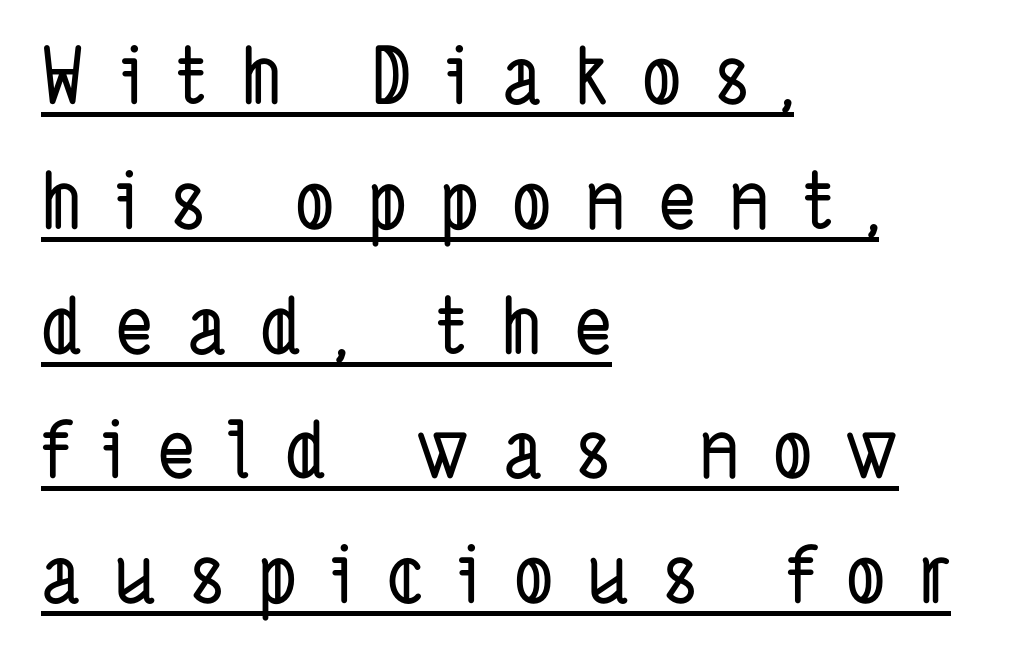
{"serif": "no", "width": "condensed", "stroke_contrast": "low", "x_height": "medium", "monospaced": "no", "underline": "yes", "align": "left", "line_spacing": "normal", "line_spacing_ratio": 1.6, "letter_spacing": "wide", "letter_spacing_em": 0.43, "glyph_px": 78}
